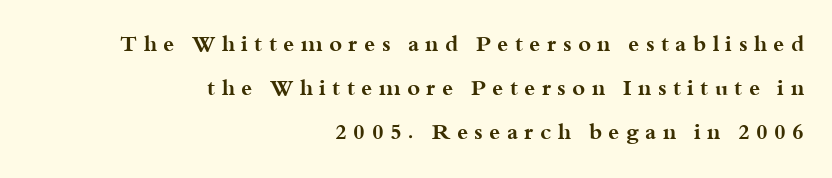
Q: Is the text bold? A: Yes.
Q: Is the text italic (slanted)? A: No, it is upright.
Q: Is the text underlined? A: No.
Q: How is the paragraph aligned? A: Right-aligned.
Q: Is the spacing between letters normal or unusually wide? A: Unusually wide.
Q: Is the spacing between lines tight, normal or loose? A: Loose.
